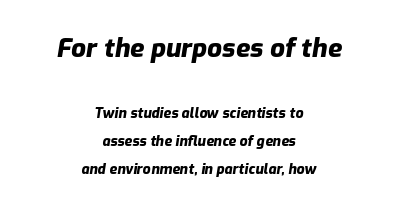
Q: Is the text bold? A: Yes.
Q: Is the text italic (slanted)? A: Yes, it leans right by about 9 degrees.
Q: Is the text underlined? A: No.
Q: How is the paragraph aligned? A: Centered.
Q: Is the spacing between letters normal or unusually wide? A: Normal.
Q: Is the spacing between lines tight, normal or loose? A: Loose.
Q: Which block of text is set in a larger size, the first (top) or the second (bottom)? A: The first (top) one.
